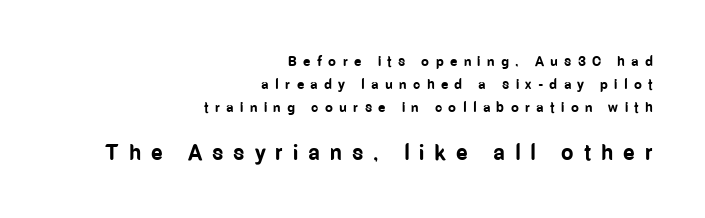
Q: Is the text bold? A: Yes.
Q: Is the text italic (slanted)? A: No, it is upright.
Q: Is the text underlined? A: No.
Q: How is the paragraph aligned? A: Right-aligned.
Q: Is the spacing between letters normal or unusually wide? A: Unusually wide.
Q: Is the spacing between lines tight, normal or loose? A: Normal.
Q: Which block of text is set in a larger size, the first (top) or the second (bottom)? A: The second (bottom) one.
